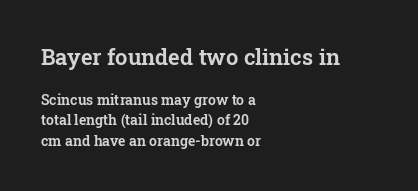
The image shows 22 px text type, upright; set left-aligned, normal line spacing (1.44x), normal letter spacing, not underlined; the first (top) block is 1.57x larger.
